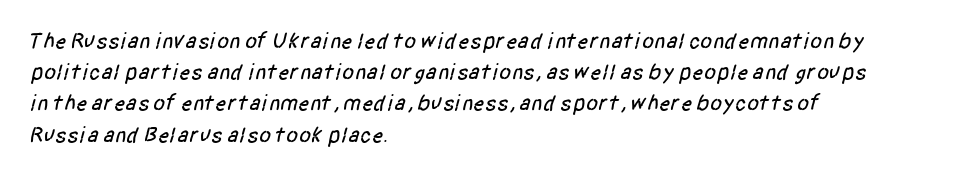
Check the space under the baseline: it is left empty. The rag falls on the right side of this text block. The passage shown has conventional tracking throughout. Each new line begins a customary step beneath the previous one.
